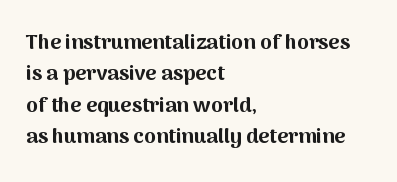
Set as a true bold cut, around the 700 mark. You can tell it's not italic because the verticals are truly vertical. Horizontally, the lines are justified to the leading edge only. Evenly set lines give the paragraph a standard silhouette. Just letters on the line, the space beneath them empty. Compared with typical body copy, the letter spacing here is the same.
